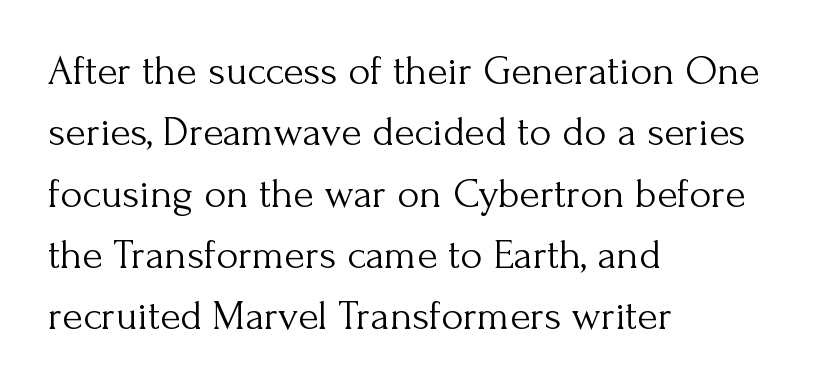
The rendering uses natural spacing where letterforms have individual widths. You can tell from the footed stems that serif type was used. These glyphs show unthickened strokes, regular width or finer. Tall strokes in this sample are plumb rather than angled. Short and long lines alike share a common starting point at left. A normal amount of white space separates one row of letters from the next.
